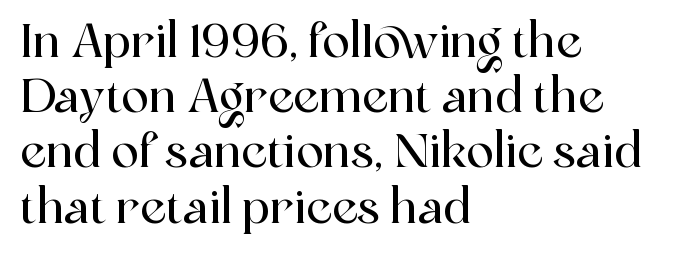
Q: Is the text italic (slanted)? A: No, it is upright.
Q: Is the typeface a serif or a sans-serif typeface? A: Serif.
Q: Is the text underlined? A: No.
Q: How is the paragraph aligned? A: Left-aligned.
Q: Is the spacing between letters normal or unusually wide? A: Normal.
Q: Width (condensed, normal, or wide)? A: Normal.
Q: x-height? A: Medium.
Q: Monospaced? A: No.
